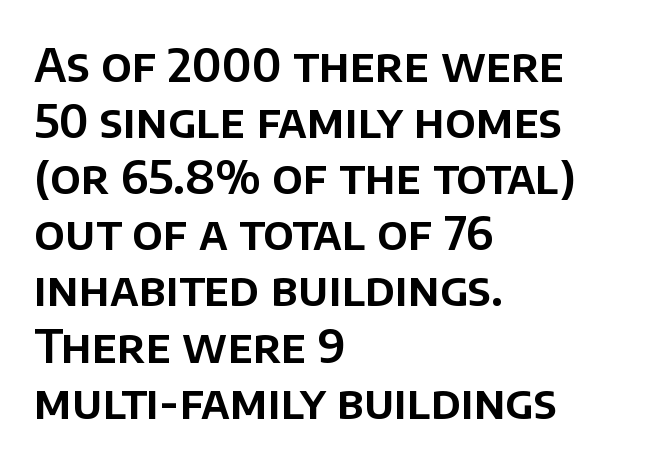
The image shows 46 px sans-serif type, upright; set left-aligned, line spacing 1.22x, normal letter spacing, not underlined; low stroke contrast and a large x-height.
